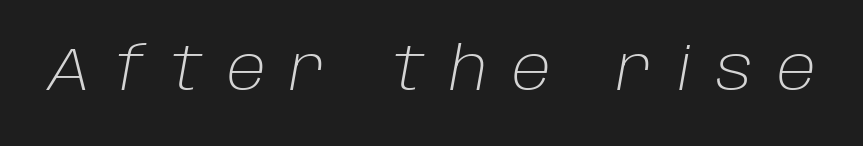
The space beneath each line is pristine and unruled. On a weight scale, this lands at 450 or below. The face used here has a pronounced slope to its letters. Characters follow at a spacing far wider than the type designer built in. The rendering uses natural spacing where letterforms have individual widths.
